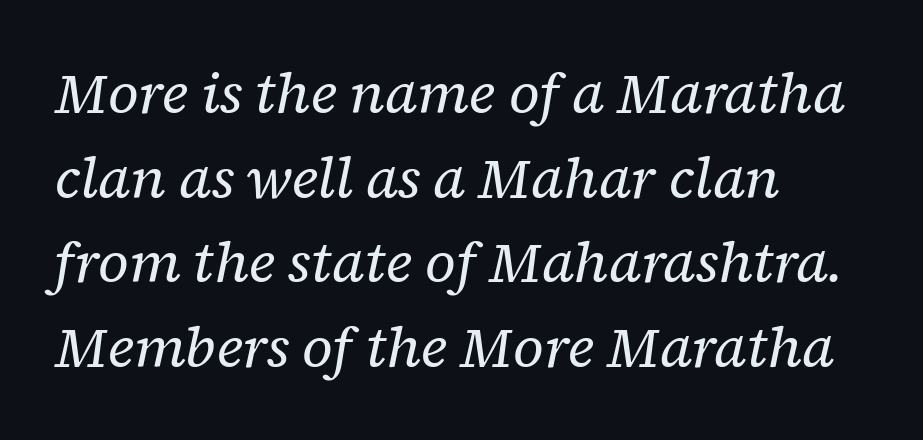
{"serif": "yes", "italic": "yes", "lean": "right", "slant_degrees": 12, "bold": "no", "weight": "regular", "width": "normal", "stroke_contrast": "low", "x_height": "medium", "monospaced": "no", "underline": "no", "align": "left", "line_spacing": "normal", "line_spacing_ratio": 1.51, "letter_spacing": "normal", "letter_spacing_em": 0.0, "glyph_px": 56}
